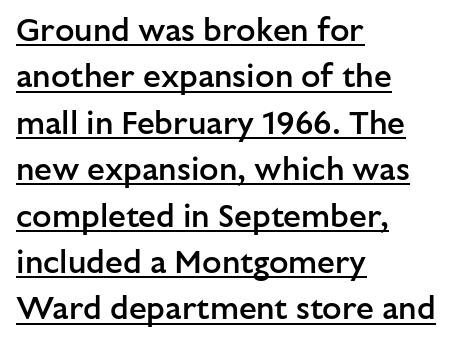
The image shows 32 px semibold sans-serif type, upright; set left-aligned, normal line spacing (1.45x), normal letter spacing, underlined; low stroke contrast and a medium x-height.
